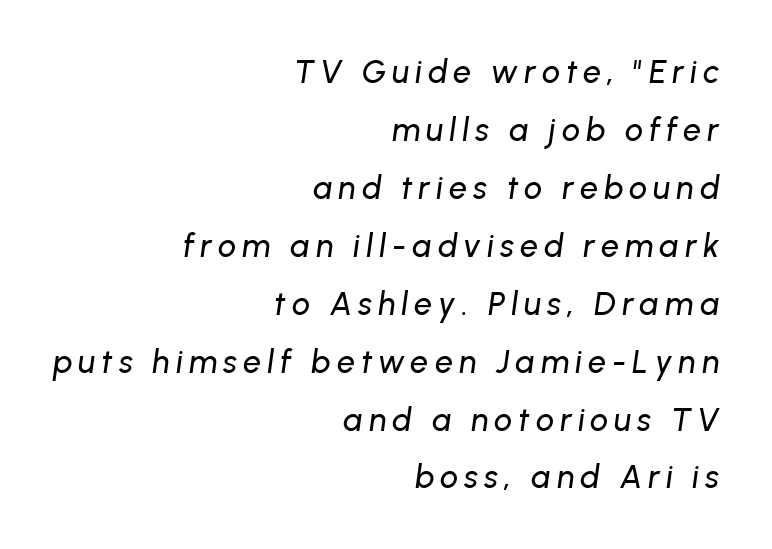
The foot of each line stays bare and open. Is this a fixed-width face? No — the glyphs have proportional, varying widths. Slanted lettering throughout. The ragged edge is on the left, which tells us the setting is flush right.
